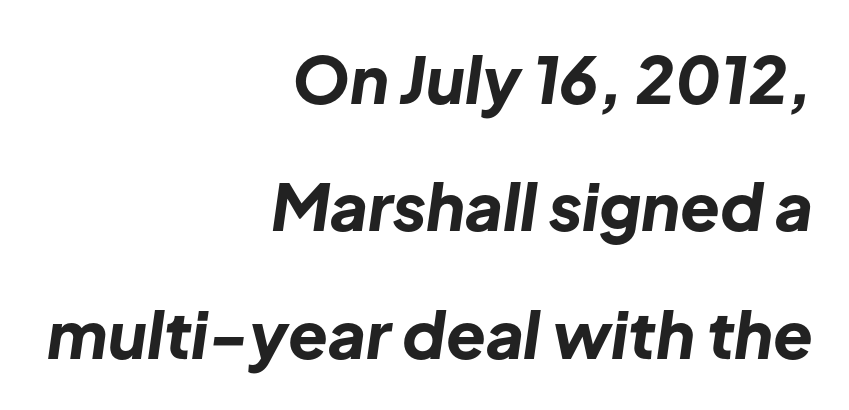
The image shows 65 px bold type, italic (leaning right); set right-aligned, loose line spacing (1.96x), normal letter spacing, not underlined; low stroke contrast and a medium x-height.
